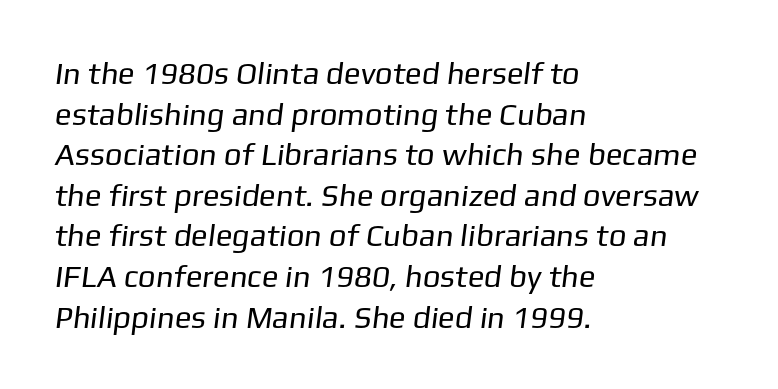
{"serif": "no", "bold": "no", "weight": "regular", "width": "normal", "stroke_contrast": "low", "x_height": "medium", "monospaced": "no", "underline": "no", "align": "left", "line_spacing": "normal", "line_spacing_ratio": 1.31, "letter_spacing": "normal", "letter_spacing_em": 0.0, "glyph_px": 31}
